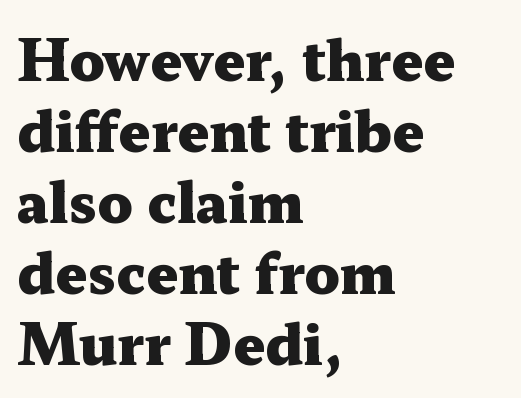
{"serif": "yes", "italic": "no", "bold": "yes", "weight": "heavy", "width": "wide", "stroke_contrast": "medium", "x_height": "medium", "monospaced": "no", "underline": "no", "align": "left", "line_spacing": "normal", "line_spacing_ratio": 1.29, "letter_spacing": "normal", "letter_spacing_em": 0.0, "glyph_px": 55}
